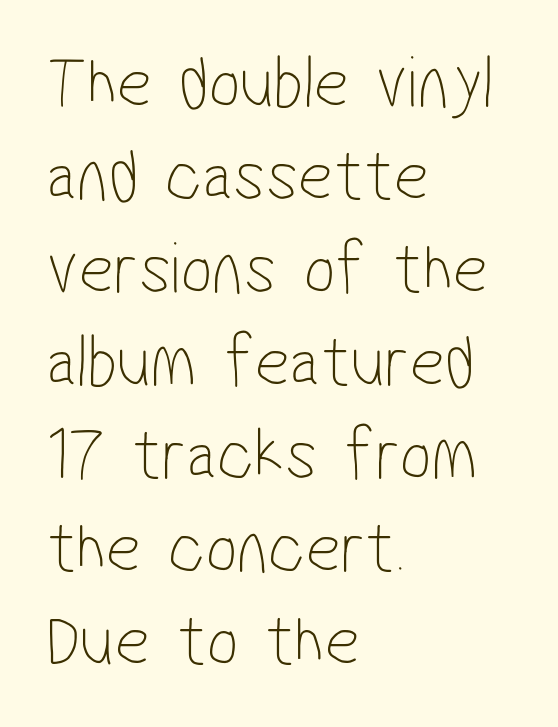
{"serif": "no", "bold": "no", "weight": "thin", "width": "condensed", "stroke_contrast": "low", "x_height": "medium", "monospaced": "no", "underline": "no", "align": "left", "line_spacing_ratio": 1.24, "letter_spacing": "normal", "letter_spacing_em": 0.0, "glyph_px": 75}
